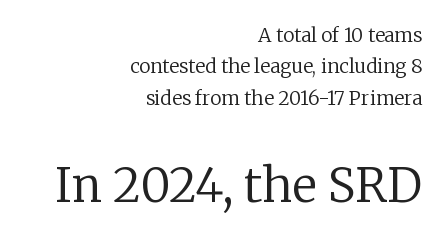
{"serif": "yes", "italic": "no", "bold": "no", "weight": "regular", "width": "normal", "stroke_contrast": "low", "x_height": "medium", "monospaced": "no", "underline": "no", "align": "right", "line_spacing": "normal", "line_spacing_ratio": 1.65, "letter_spacing": "normal", "letter_spacing_em": 0.0, "larger_block": "second", "size_ratio": 2.47, "glyph_px": 47}
